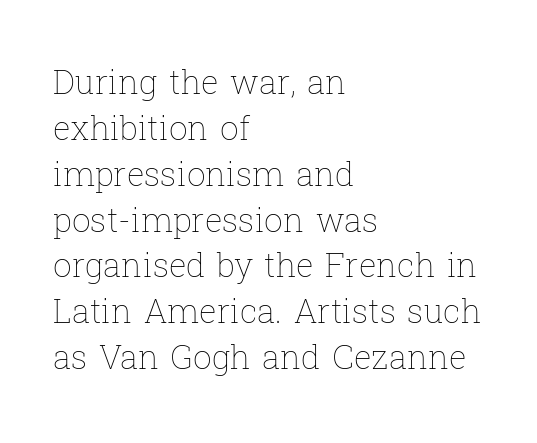
{"italic": "no", "bold": "no", "weight": "thin", "width": "normal", "stroke_contrast": "low", "x_height": "medium", "monospaced": "no", "underline": "no", "align": "left", "line_spacing": "normal", "line_spacing_ratio": 1.39, "letter_spacing": "normal", "letter_spacing_em": 0.0, "glyph_px": 33}
